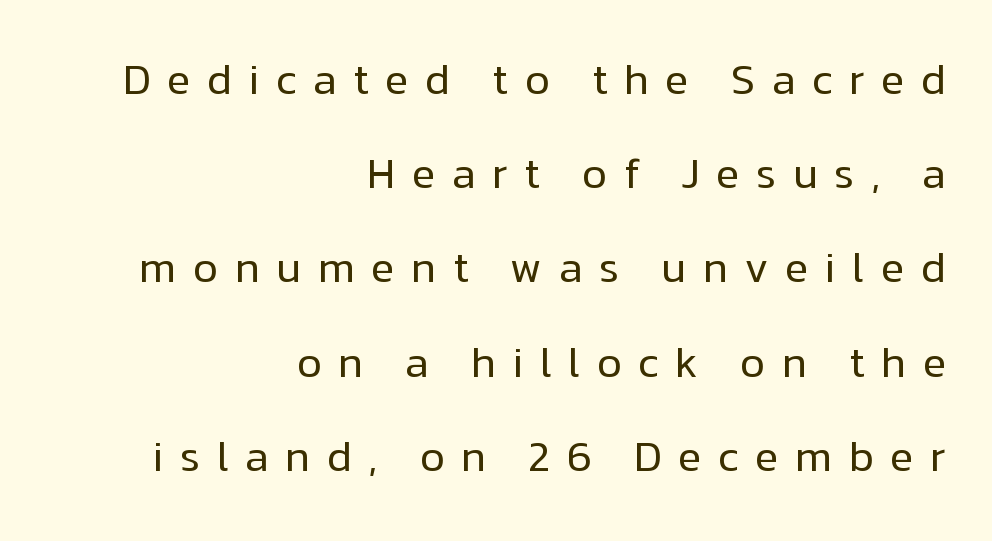
{"serif": "no", "italic": "no", "bold": "no", "weight": "regular", "width": "normal", "stroke_contrast": "low", "x_height": "medium", "monospaced": "no", "underline": "no", "align": "right", "line_spacing": "loose", "line_spacing_ratio": 2.19, "letter_spacing": "wide", "letter_spacing_em": 0.38, "glyph_px": 43}
